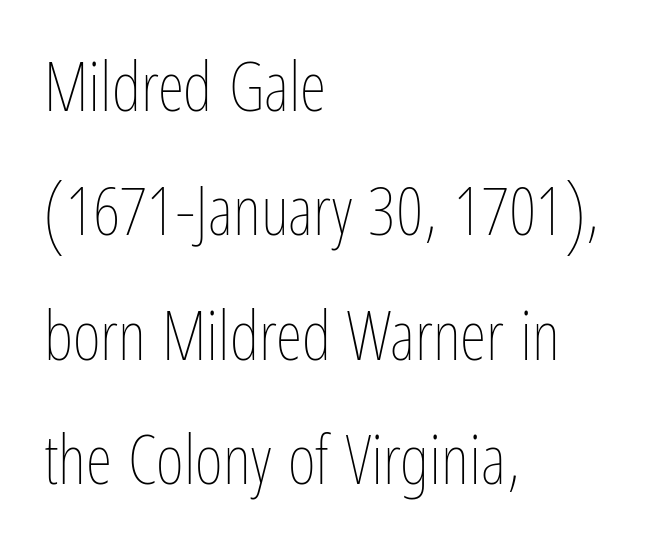
Q: Is the text bold? A: No.
Q: Is the text italic (slanted)? A: No, it is upright.
Q: Is the text underlined? A: No.
Q: How is the paragraph aligned? A: Left-aligned.
Q: Is the spacing between letters normal or unusually wide? A: Normal.
Q: Width (condensed, normal, or wide)? A: Condensed.
Q: Stroke contrast? A: Low.
Q: x-height? A: Medium.
Q: Monospaced? A: No.
